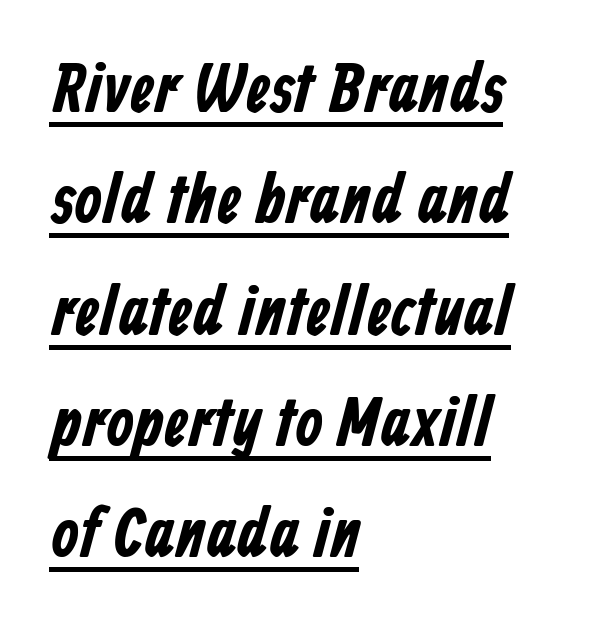
The image shows 70 px condensed sans-serif type; set left-aligned, normal line spacing (1.59x), normal letter spacing, underlined; low stroke contrast and a medium x-height.
